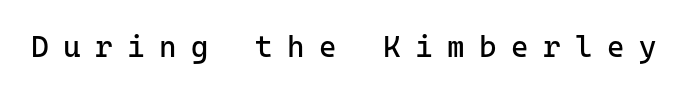
The letters stand straight up with perfectly vertical stems. Monospaced: the letters line up in strict vertical columns. Serif or sans? Sans — the stroke terminals are bare. Stems here are at most as thick as an everyday book face.
